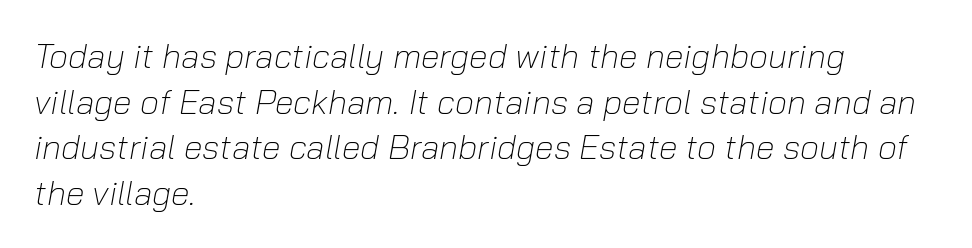
The image shows 34 px light type, italic (leaning right); set left-aligned, normal line spacing (1.34x), normal letter spacing, not underlined; low stroke contrast and a medium x-height.
